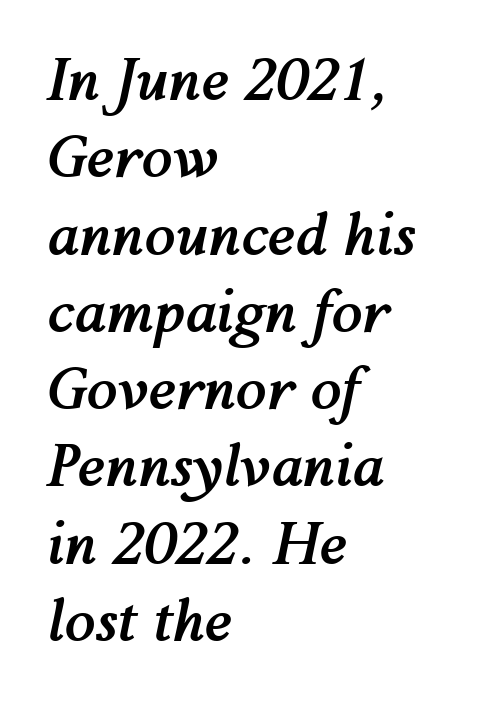
The image shows 56 px semibold type, italic (leaning right); set left-aligned, normal line spacing (1.38x), normal letter spacing, not underlined; medium stroke contrast and a medium x-height.
